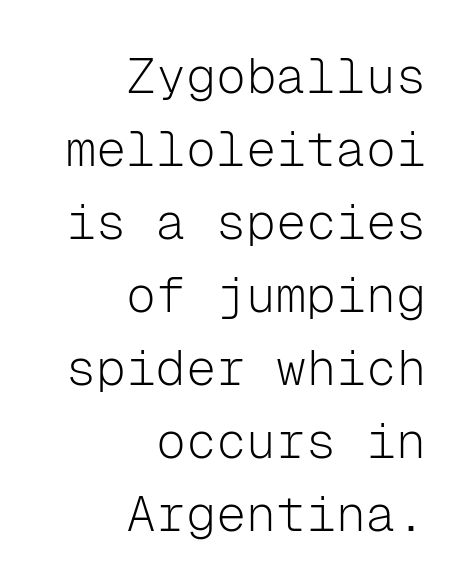
The image shows 50 px light sans-serif type, upright, monospaced; set right-aligned, normal line spacing (1.46x), normal letter spacing, not underlined; low stroke contrast and a medium x-height.
